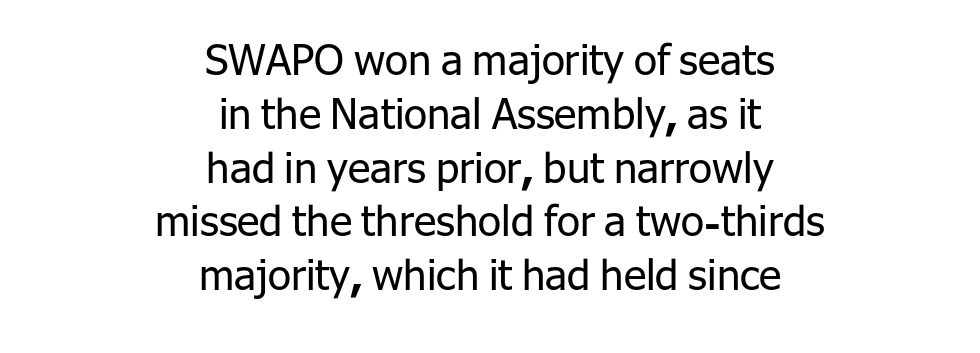
Q: Is the text bold? A: No.
Q: Is the text italic (slanted)? A: No, it is upright.
Q: Is the typeface a serif or a sans-serif typeface? A: Sans-serif.
Q: Is the text underlined? A: No.
Q: How is the paragraph aligned? A: Centered.
Q: Is the spacing between letters normal or unusually wide? A: Normal.
Q: Is the spacing between lines tight, normal or loose? A: Normal.
Q: Width (condensed, normal, or wide)? A: Normal.
Q: Stroke contrast? A: Low.
Q: x-height? A: Medium.
Q: Monospaced? A: No.
